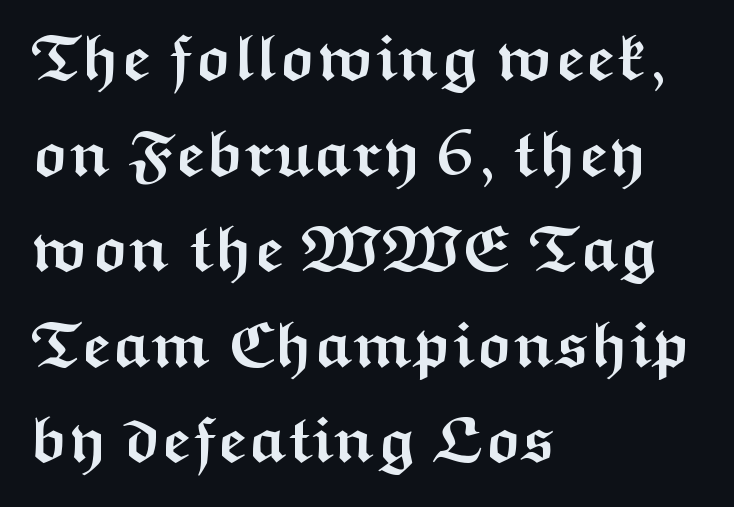
{"serif": "no", "italic": "no", "bold": "yes", "weight": "semibold", "width": "wide", "stroke_contrast": "medium", "x_height": "medium", "monospaced": "no", "underline": "no", "align": "left", "line_spacing": "normal", "line_spacing_ratio": 1.47, "letter_spacing": "normal", "letter_spacing_em": 0.0, "glyph_px": 65}
